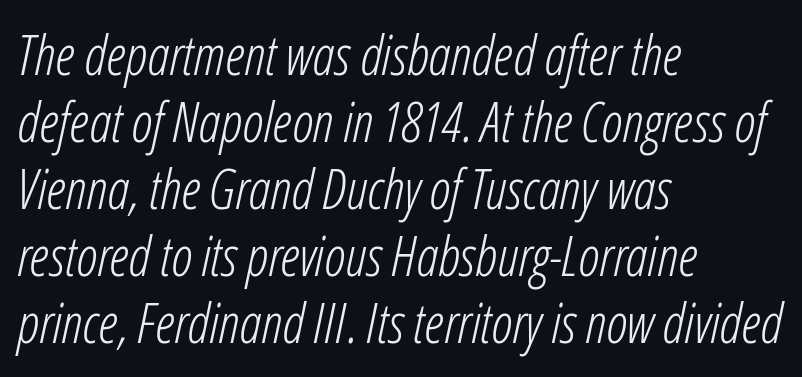
{"italic": "yes", "lean": "right", "slant_degrees": 12, "bold": "no", "weight": "light", "width": "condensed", "stroke_contrast": "low", "x_height": "medium", "monospaced": "no", "underline": "no", "align": "left", "line_spacing_ratio": 1.22, "letter_spacing": "normal", "letter_spacing_em": 0.0, "glyph_px": 55}
